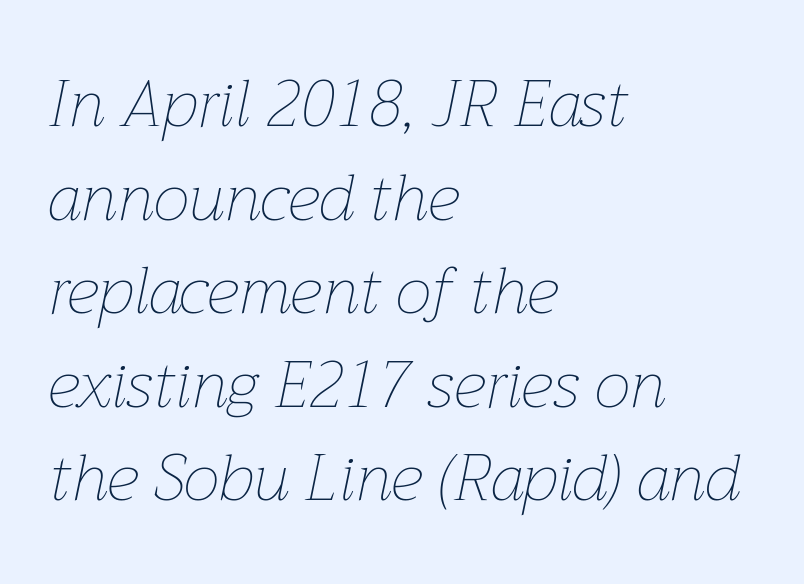
Q: Is the text bold? A: No.
Q: Is the text italic (slanted)? A: Yes, it leans right by about 12 degrees.
Q: Is the text underlined? A: No.
Q: How is the paragraph aligned? A: Left-aligned.
Q: Is the spacing between letters normal or unusually wide? A: Normal.
Q: Is the spacing between lines tight, normal or loose? A: Normal.
Q: Width (condensed, normal, or wide)? A: Normal.
Q: Stroke contrast? A: Low.
Q: x-height? A: Medium.
Q: Monospaced? A: No.
